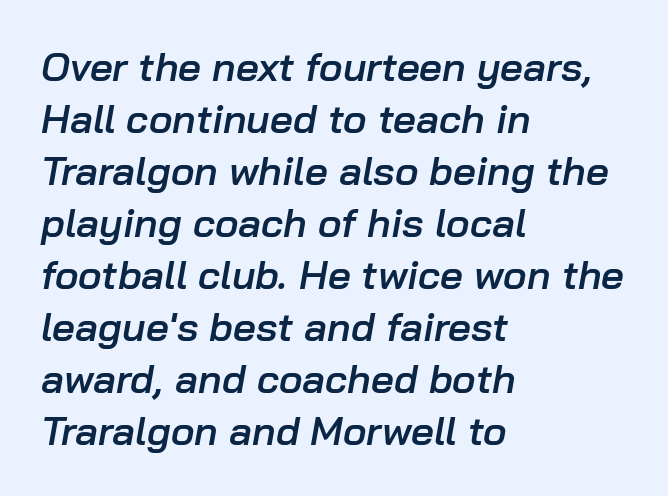
You could not count columns in this text — the font is proportionally spaced. There is no visible air inserted between adjacent glyphs. Whoever set this chose a conventional vertical rhythm. Anything drawn beneath the words? Only blank space.
